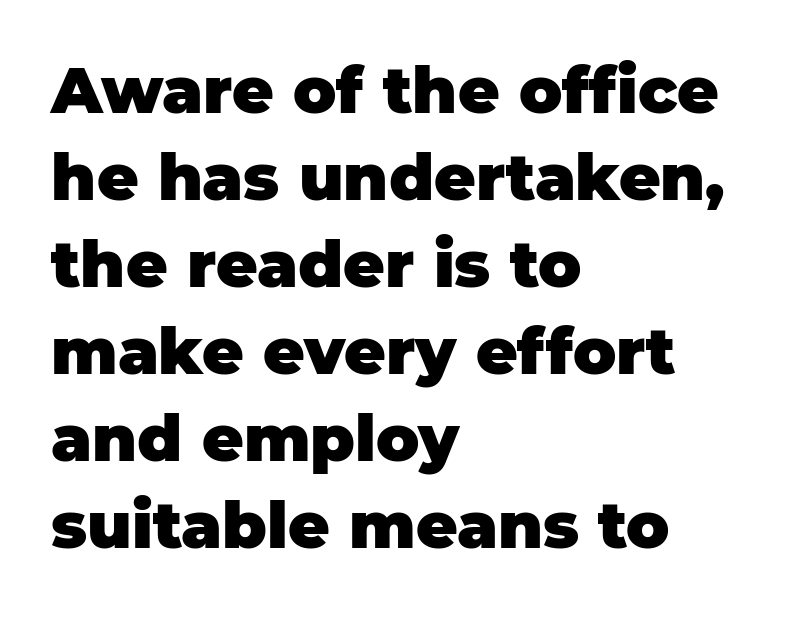
{"serif": "no", "italic": "no", "bold": "yes", "weight": "heavy", "width": "normal", "stroke_contrast": "low", "x_height": "large", "monospaced": "no", "underline": "no", "align": "left", "line_spacing": "normal", "line_spacing_ratio": 1.36, "letter_spacing": "normal", "letter_spacing_em": 0.0, "glyph_px": 64}
